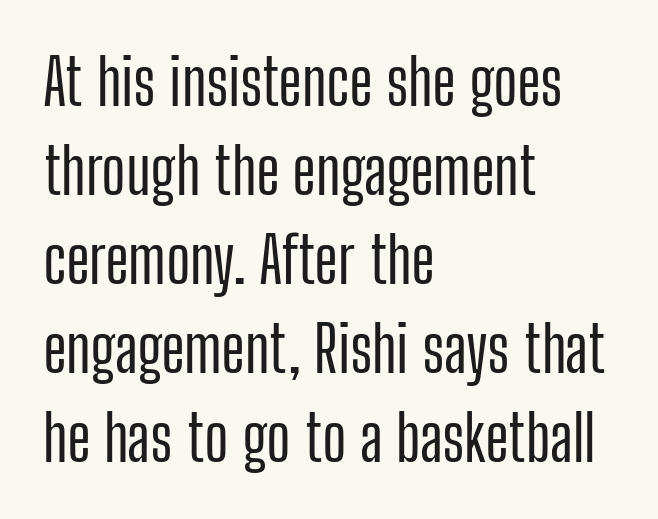
Q: Is the text italic (slanted)? A: No, it is upright.
Q: Is the typeface a serif or a sans-serif typeface? A: Sans-serif.
Q: Is the text underlined? A: No.
Q: How is the paragraph aligned? A: Left-aligned.
Q: Is the spacing between letters normal or unusually wide? A: Normal.
Q: Is the spacing between lines tight, normal or loose? A: Normal.
Q: Width (condensed, normal, or wide)? A: Condensed.
Q: Stroke contrast? A: Low.
Q: x-height? A: Medium.
Q: Monospaced? A: No.
